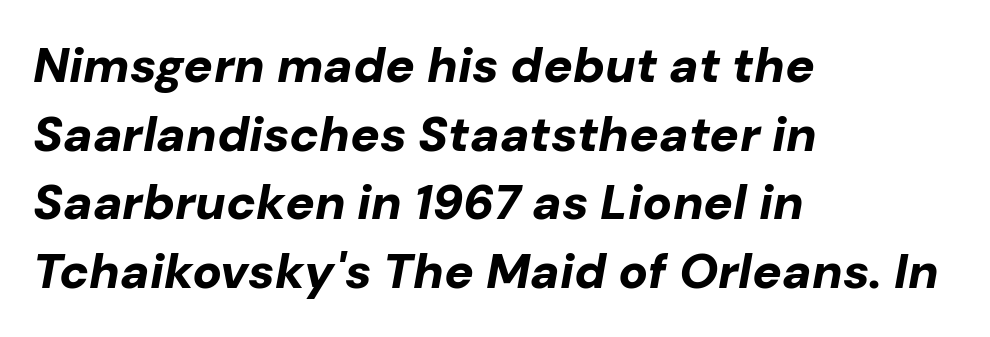
{"italic": "yes", "lean": "right", "slant_degrees": 10, "bold": "yes", "weight": "bold", "width": "normal", "stroke_contrast": "low", "x_height": "medium", "monospaced": "no", "underline": "no", "align": "left", "line_spacing": "normal", "line_spacing_ratio": 1.4, "letter_spacing": "normal", "letter_spacing_em": 0.0, "glyph_px": 49}
